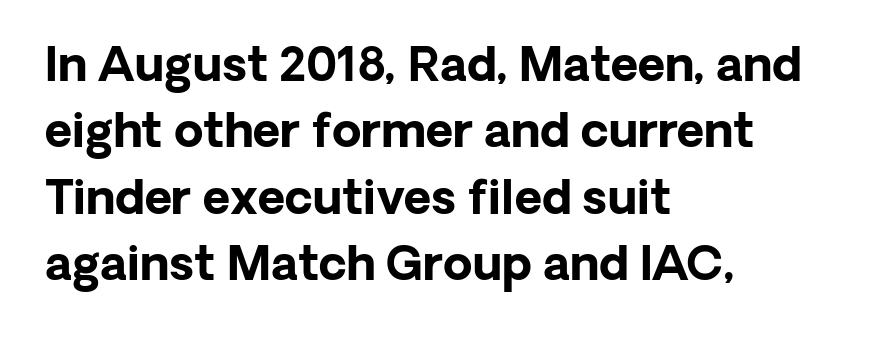
The image shows 47 px bold sans-serif type, upright; set left-aligned, normal line spacing (1.41x), normal letter spacing, not underlined; low stroke contrast and a medium x-height.
